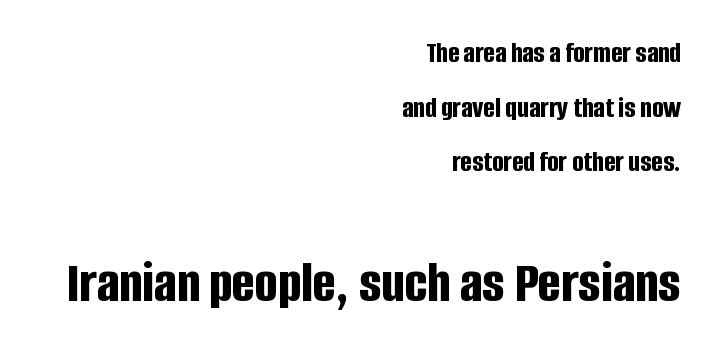
{"serif": "no", "italic": "no", "bold": "yes", "weight": "bold", "width": "condensed", "stroke_contrast": "low", "x_height": "large", "monospaced": "no", "underline": "no", "align": "right", "line_spacing_ratio": 1.82, "letter_spacing": "normal", "letter_spacing_em": 0.0, "larger_block": "second", "size_ratio": 2.0, "glyph_px": 60}
